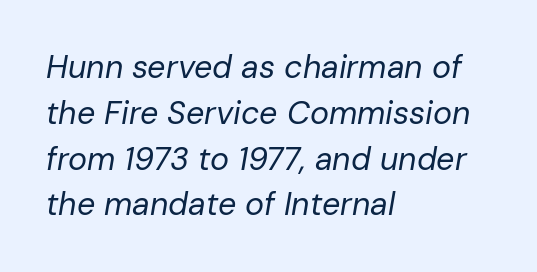
The image shows 32 px regular-weight type, italic (leaning right); set left-aligned, normal line spacing (1.43x), normal letter spacing, not underlined; low stroke contrast and a medium x-height.
